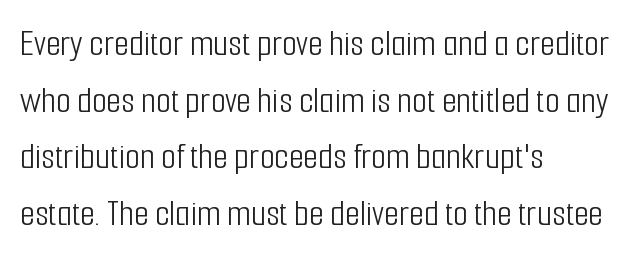
Q: Is the text bold? A: No.
Q: Is the text italic (slanted)? A: No, it is upright.
Q: Is the typeface a serif or a sans-serif typeface? A: Sans-serif.
Q: Is the text underlined? A: No.
Q: How is the paragraph aligned? A: Left-aligned.
Q: Is the spacing between letters normal or unusually wide? A: Normal.
Q: Is the spacing between lines tight, normal or loose? A: Normal.
Q: Width (condensed, normal, or wide)? A: Condensed.
Q: Stroke contrast? A: Low.
Q: x-height? A: Medium.
Q: Monospaced? A: No.
